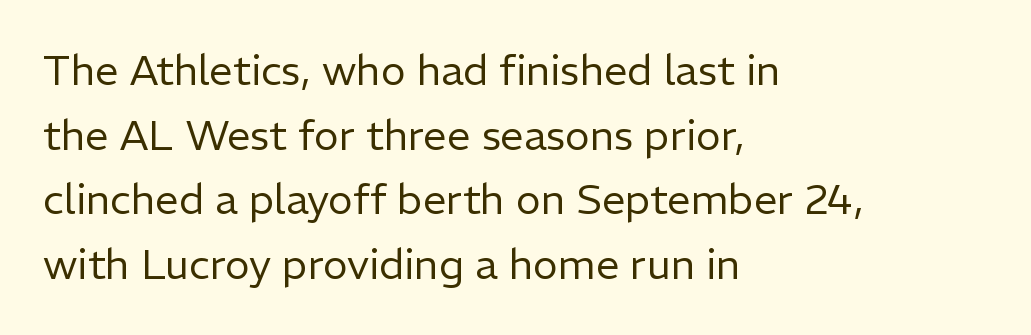
{"serif": "no", "italic": "no", "bold": "no", "weight": "regular", "width": "normal", "stroke_contrast": "low", "x_height": "medium", "monospaced": "no", "underline": "no", "align": "left", "line_spacing": "normal", "line_spacing_ratio": 1.54, "letter_spacing": "normal", "letter_spacing_em": 0.0, "glyph_px": 42}
